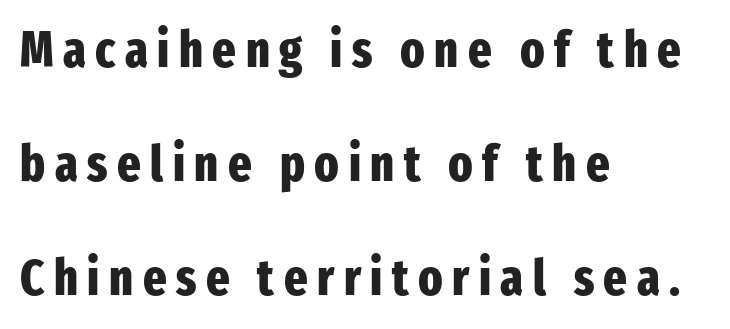
{"serif": "no", "italic": "no", "bold": "yes", "weight": "heavy", "width": "condensed", "stroke_contrast": "low", "x_height": "medium", "monospaced": "no", "underline": "no", "align": "left", "line_spacing": "loose", "line_spacing_ratio": 2.28, "glyph_px": 50}
